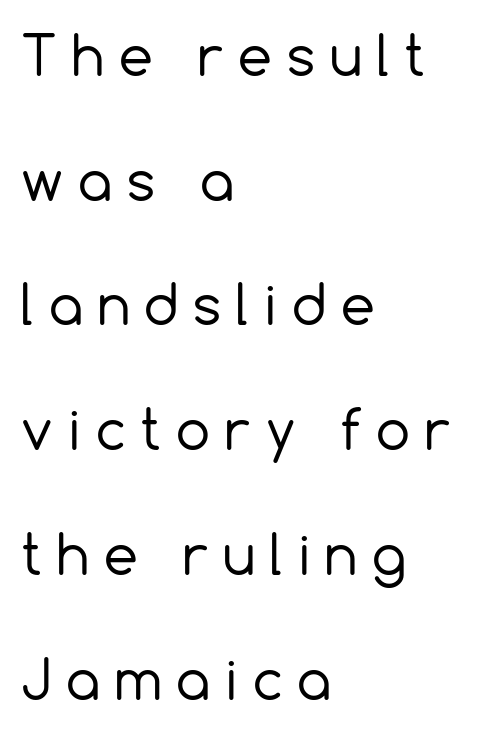
The image shows 54 px regular-weight sans-serif type, upright; set left-aligned, loose line spacing (2.31x), unusually wide letter spacing (+0.28 em), not underlined; a medium x-height.
